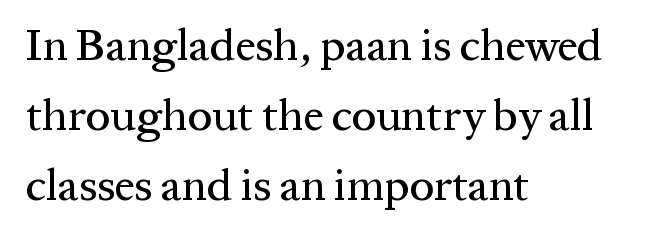
The image shows 44 px serif type, upright; set left-aligned, normal line spacing (1.59x), normal letter spacing, not underlined; medium stroke contrast and a medium x-height.
